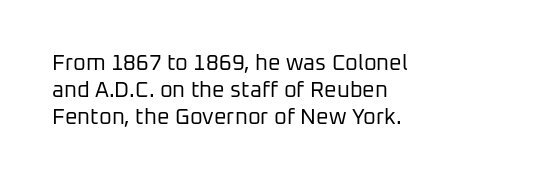
The image shows 22 px text type, upright; set left-aligned, line spacing 1.23x, normal letter spacing, not underlined.
